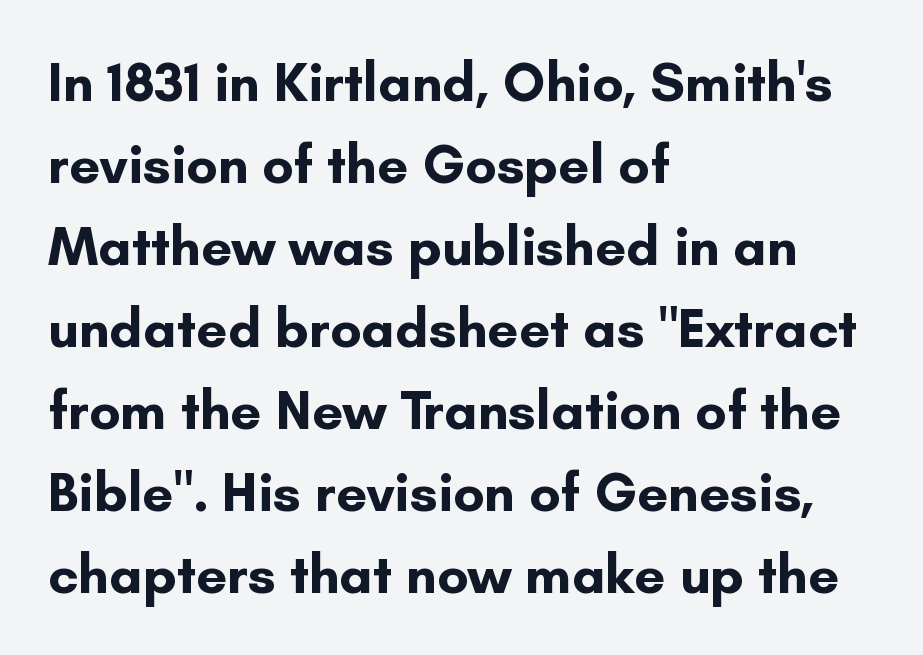
{"serif": "no", "italic": "no", "bold": "yes", "weight": "bold", "width": "normal", "stroke_contrast": "low", "x_height": "small", "monospaced": "no", "underline": "no", "align": "left", "line_spacing": "normal", "line_spacing_ratio": 1.49, "letter_spacing": "normal", "letter_spacing_em": 0.0, "glyph_px": 55}
